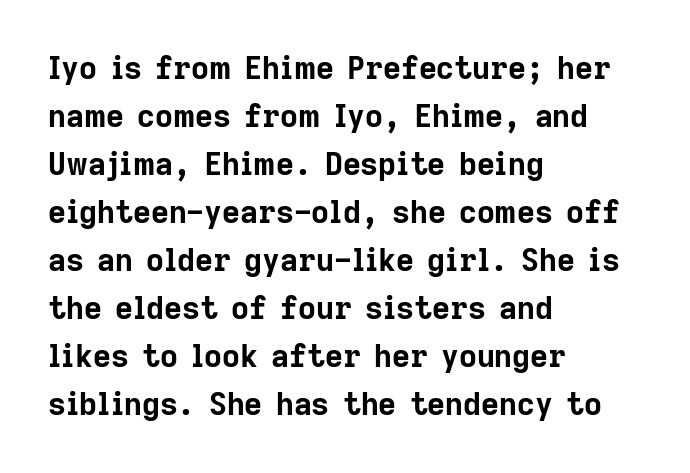
Is this a sans? Yes — the strokes have no serifs. The face used here is proportionally spaced, like ordinary book or web type. On the weight axis this lands at bold, roughly 700. The rendering anchors every line to the left-hand side. Words float on clear page, feet unadorned. Students, observe: this is what conventionally led text looks like.
